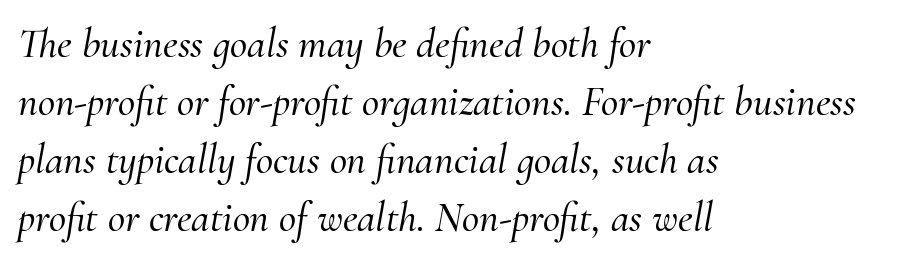
The image shows 42 px serif type, italic (leaning right); set left-aligned, normal line spacing (1.38x), normal letter spacing, not underlined; medium stroke contrast and a small x-height.
